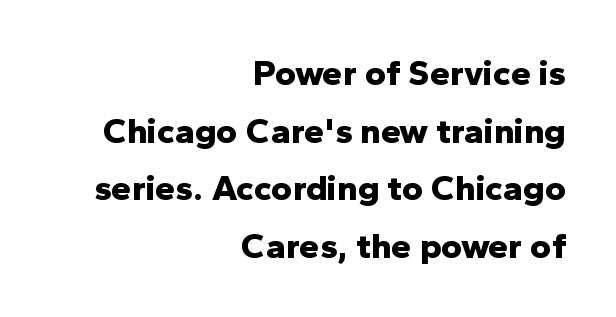
Underline: absent. Line spacing here is normal. If you drew a ruler down the right edge, every line would touch it. These lines are composed in type without serifs.
